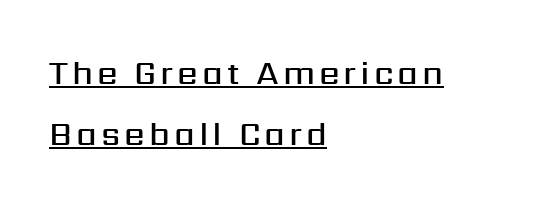
{"serif": "no", "italic": "no", "bold": "semi", "weight": "semibold", "width": "normal", "stroke_contrast": "medium", "x_height": "medium", "monospaced": "no", "underline": "yes", "align": "left", "line_spacing_ratio": 1.84, "glyph_px": 33}
